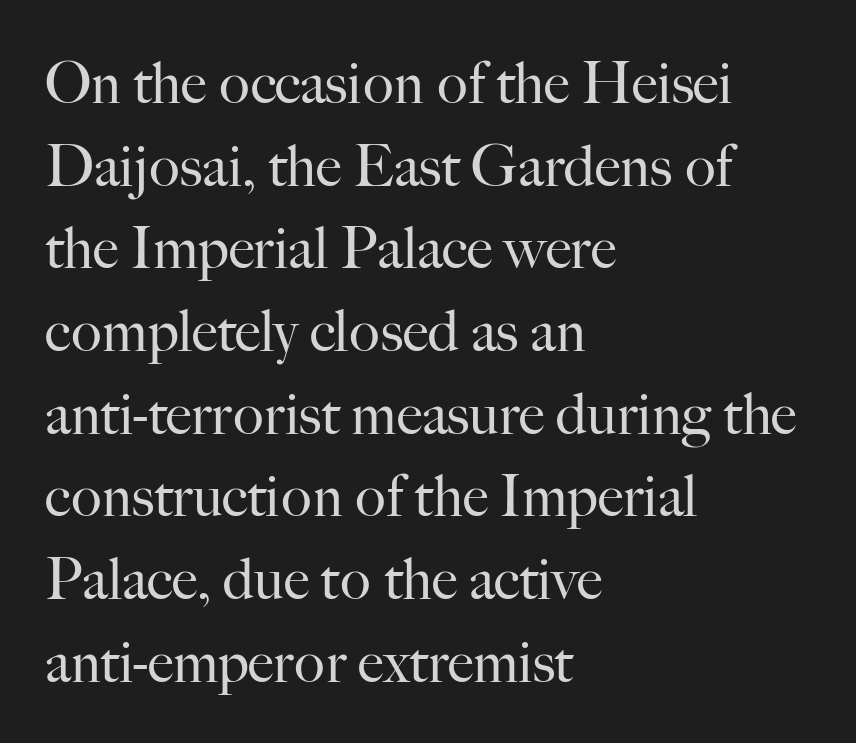
Q: Is the text bold? A: No.
Q: Is the text italic (slanted)? A: No, it is upright.
Q: Is the typeface a serif or a sans-serif typeface? A: Serif.
Q: Is the text underlined? A: No.
Q: How is the paragraph aligned? A: Left-aligned.
Q: Is the spacing between letters normal or unusually wide? A: Normal.
Q: Is the spacing between lines tight, normal or loose? A: Normal.
Q: Width (condensed, normal, or wide)? A: Normal.
Q: Stroke contrast? A: High.
Q: x-height? A: Small.
Q: Monospaced? A: No.
